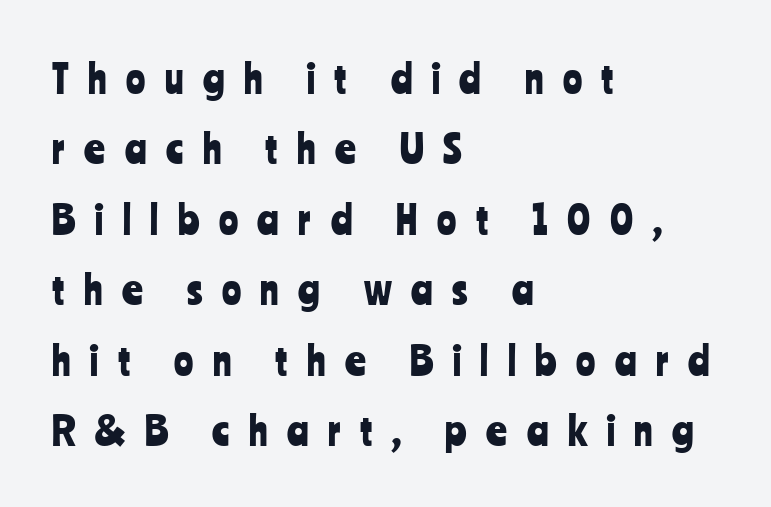
Display-style spreading of the glyphs; the letterfit is very open. The face used here is proportionally spaced, like ordinary book or web type. The paragraph shown leans on its left margin. The space beneath each line is pristine and unruled. Rendered with straight, roman letterforms.
